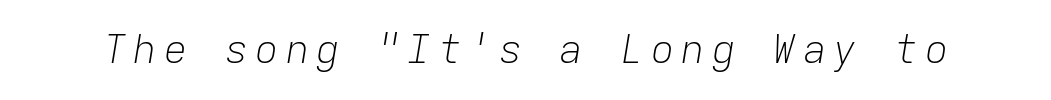
The image shows 39 px light type, italic (leaning right), monospaced; set not underlined; low stroke contrast and a medium x-height.
